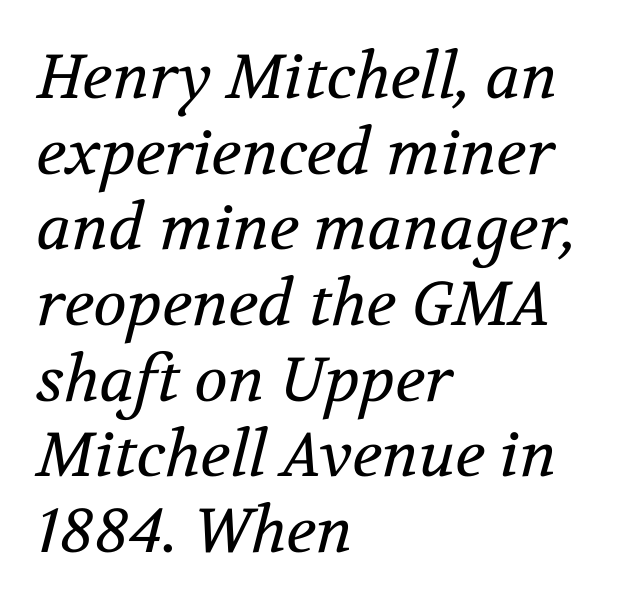
The image shows 62 px regular-weight serif type, italic (leaning right); set left-aligned, line spacing 1.22x, normal letter spacing, not underlined; medium stroke contrast and a medium x-height.
